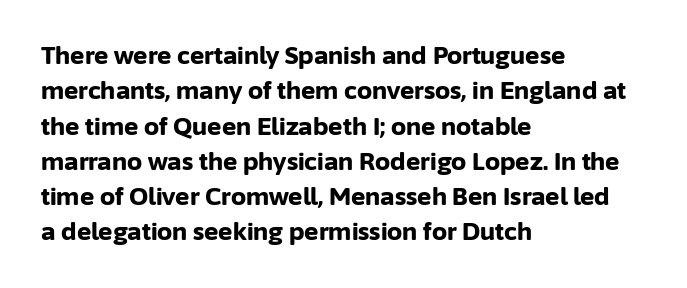
The baseline area is clear. Rendered with straight, roman letterforms. The face used here has the dense, thick strokes of a bold. One-word summary of the alignment: left.
